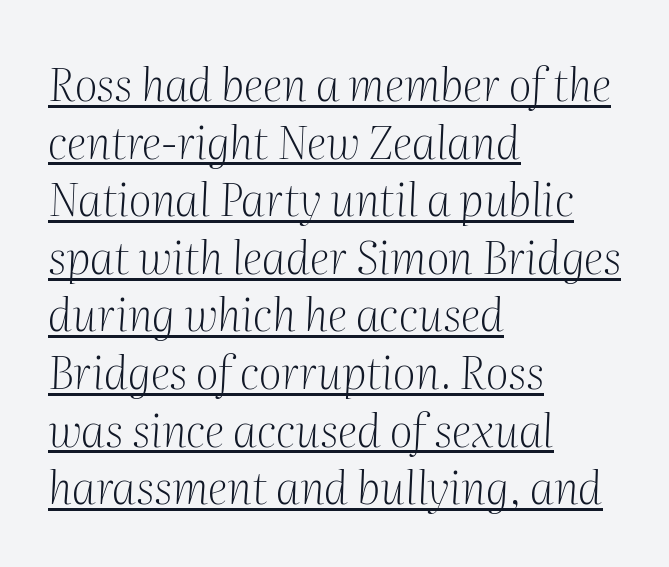
Is this a sans? No — the strokes have serifs. What's the leading like? Ordinary, nothing unusual. This sample carries an underscore along the baseline area. Does the copy run flush right? No — it runs flush left.
